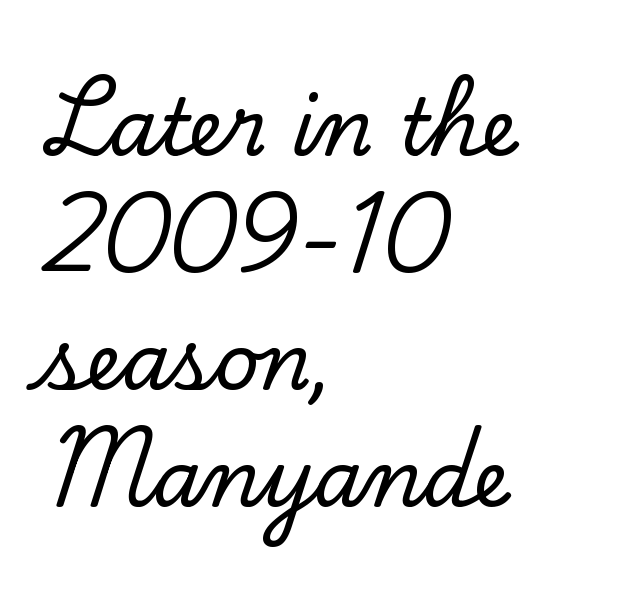
The designer went with a serif here, giving each stem small feet. Honestly, the row spacing looks completely unremarkable. Horizontal alignment here is leftward, the default for most running prose. The rendering uses natural spacing where letterforms have individual widths.
